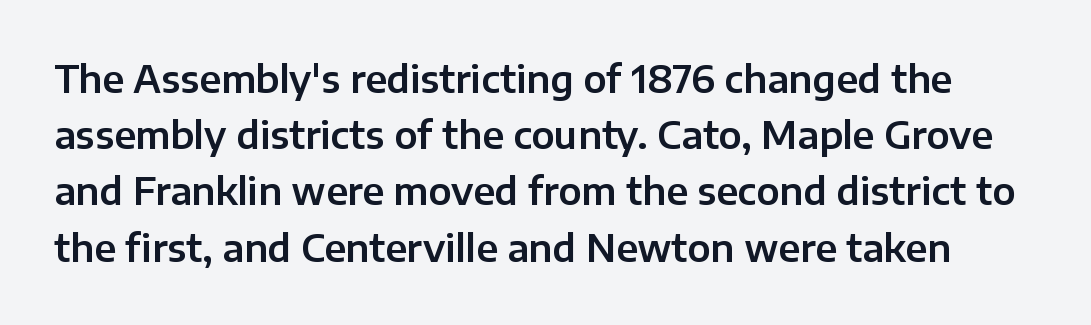
The image shows 37 px sans-serif type, upright; set normal line spacing (1.52x), normal letter spacing, not underlined; low stroke contrast and a medium x-height.
